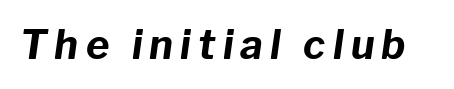
Q: Is the text bold? A: Yes.
Q: Is the text italic (slanted)? A: Yes, it leans right by about 8 degrees.
Q: Is the text underlined? A: No.
Q: Width (condensed, normal, or wide)? A: Normal.
Q: Stroke contrast? A: Low.
Q: x-height? A: Medium.
Q: Monospaced? A: No.
